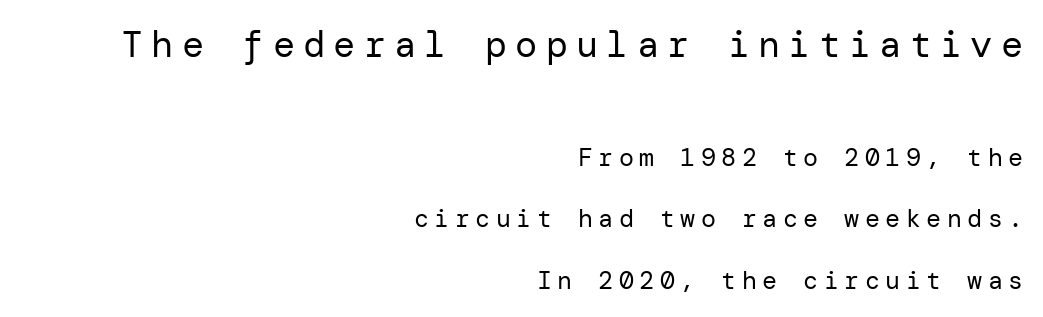
{"serif": "no", "italic": "no", "bold": "no", "weight": "regular", "width": "normal", "stroke_contrast": "low", "x_height": "medium", "underline": "no", "align": "right", "line_spacing": "loose", "line_spacing_ratio": 2.46, "letter_spacing": "wide", "letter_spacing_em": 0.22, "larger_block": "first", "size_ratio": 1.48, "glyph_px": 37}
